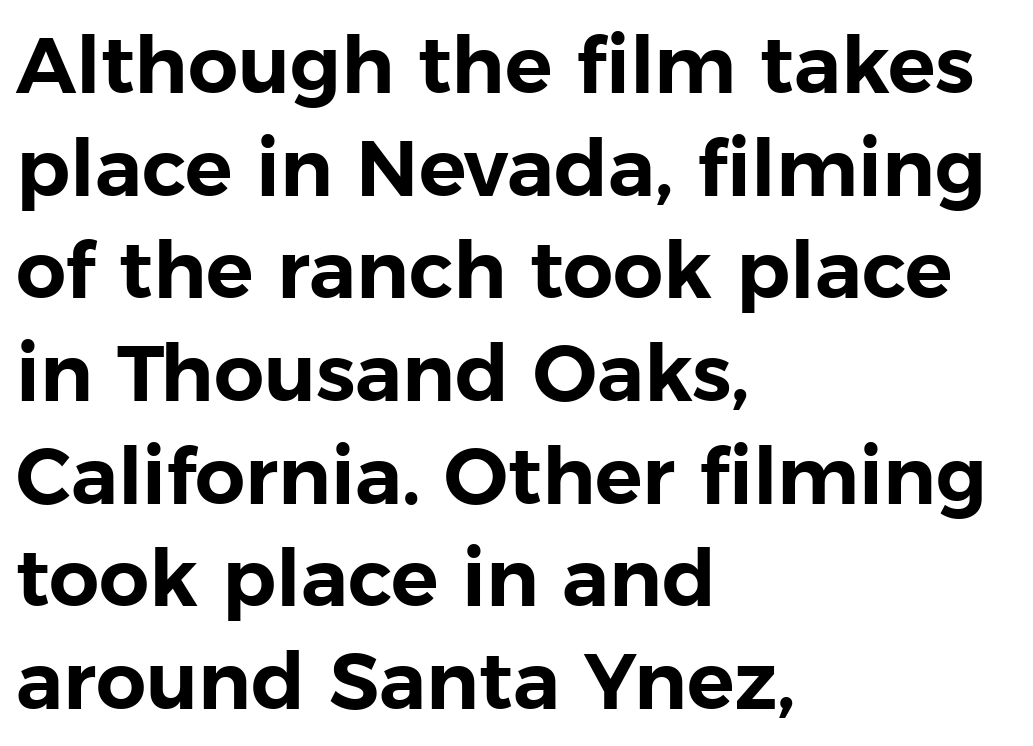
{"serif": "no", "italic": "no", "width": "normal", "stroke_contrast": "low", "x_height": "medium", "monospaced": "no", "underline": "no", "align": "left", "line_spacing": "normal", "line_spacing_ratio": 1.3, "letter_spacing": "normal", "letter_spacing_em": 0.0, "glyph_px": 79}
